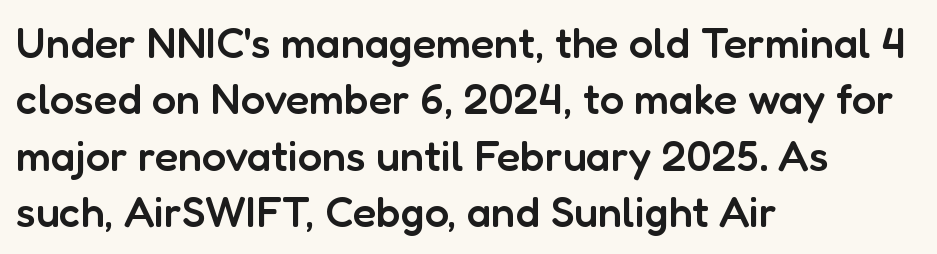
The passage is arranged the way most books set body copy — flush left. Bold? Not quite — semibold, heavier than regular but stopping short. Notice how descenders clear the ascenders below comfortably — that's standard leading. Posture: straight, roman, zero tilt.
